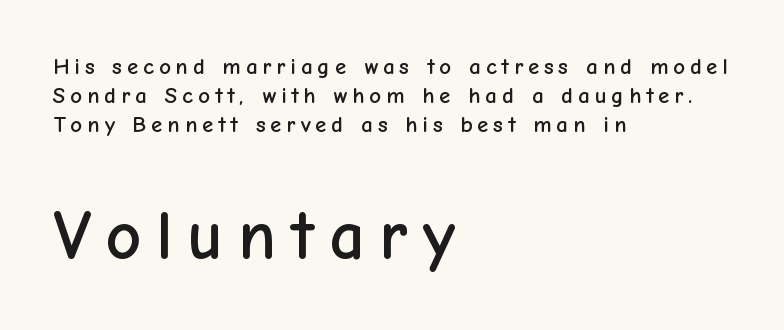
The image shows 70 px sans-serif type, upright; set left-aligned, normal line spacing (1.26x), unusually wide letter spacing (+0.21 em), not underlined; the second (bottom) block is 3.04x larger; low stroke contrast and a medium x-height.
